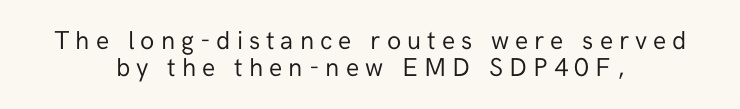
Q: Is the text bold? A: No.
Q: Is the text italic (slanted)? A: No, it is upright.
Q: Is the text underlined? A: No.
Q: How is the paragraph aligned? A: Centered.
Q: Is the spacing between letters normal or unusually wide? A: Unusually wide.
Q: Is the spacing between lines tight, normal or loose? A: Tight.
